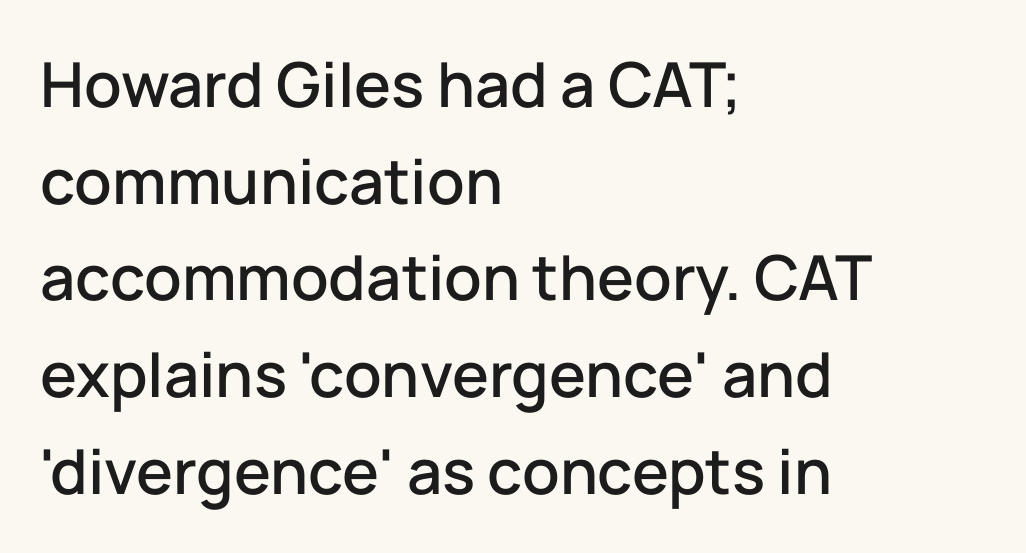
The image shows 62 px sans-serif type, upright; set left-aligned, normal line spacing (1.56x), normal letter spacing, not underlined; low stroke contrast and a medium x-height.
